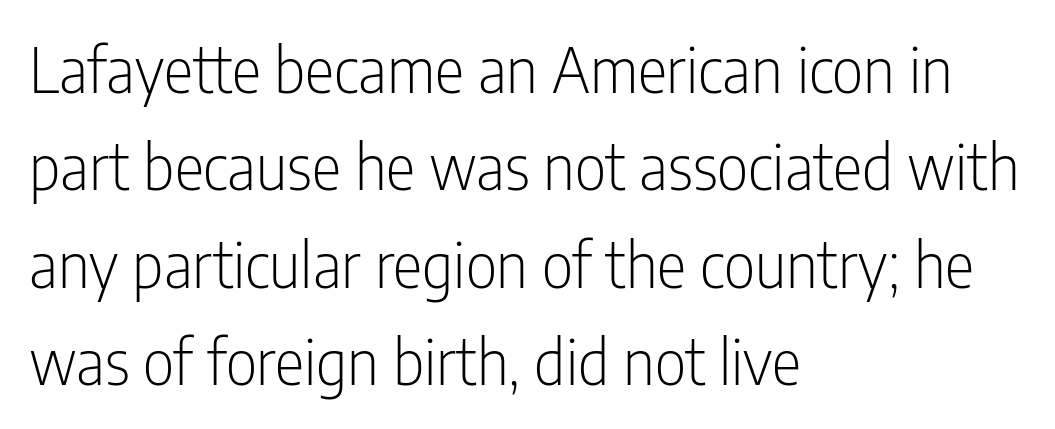
Q: Is the text bold? A: No.
Q: Is the text italic (slanted)? A: No, it is upright.
Q: Is the typeface a serif or a sans-serif typeface? A: Sans-serif.
Q: Is the text underlined? A: No.
Q: How is the paragraph aligned? A: Left-aligned.
Q: Is the spacing between letters normal or unusually wide? A: Normal.
Q: Is the spacing between lines tight, normal or loose? A: Normal.
Q: Width (condensed, normal, or wide)? A: Condensed.
Q: Stroke contrast? A: Low.
Q: x-height? A: Medium.
Q: Monospaced? A: No.
